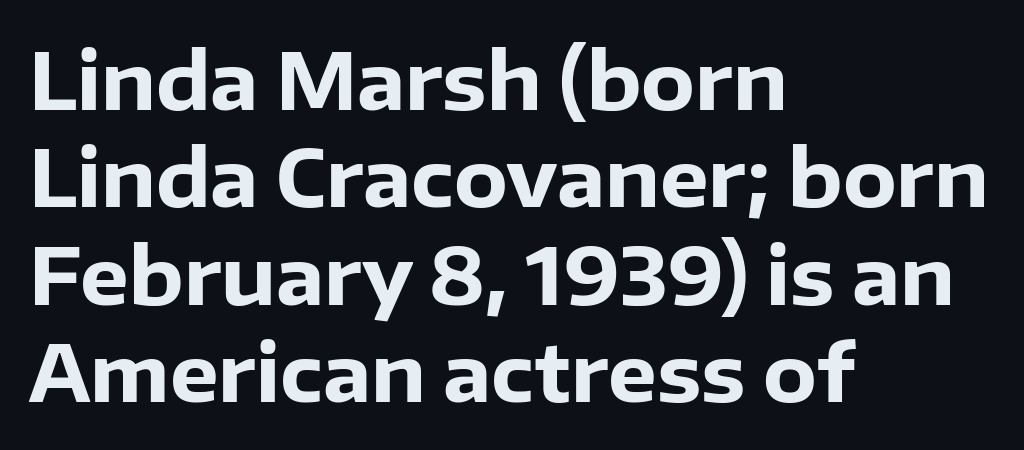
The letters stand straight up with perfectly vertical stems. What's the leading like? Ordinary, nothing unusual. I'd describe the lettering as bold — thick and assertive. Words appear dense and cohesive because spacing is normal. Any mark beneath the type? The region is blank. The text block is weighted toward the left margin, trailing off unevenly rightward.
